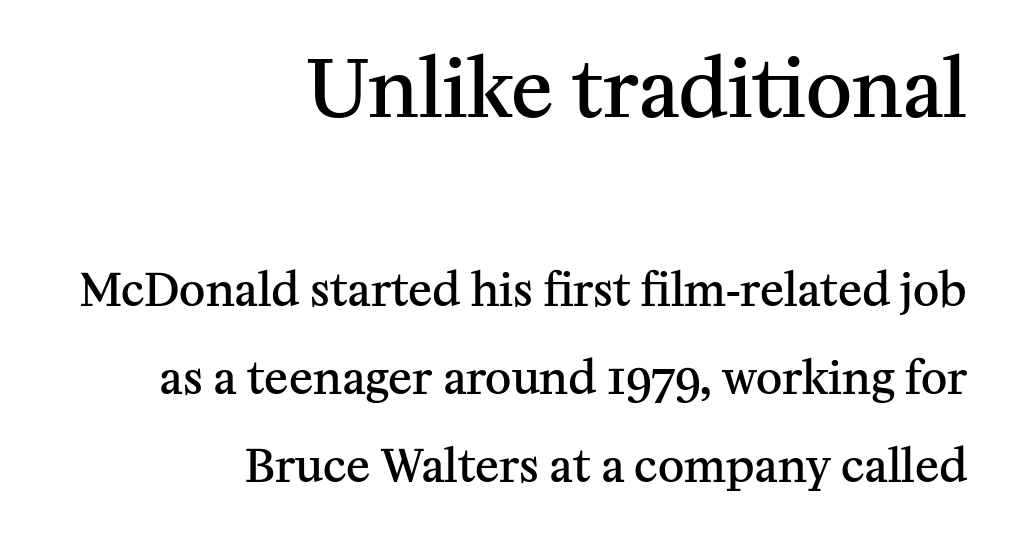
The image shows 79 px semibold serif type, upright; set right-aligned, loose line spacing (1.95x), normal letter spacing, not underlined; the first (top) block is 1.76x larger; medium stroke contrast and a medium x-height.
